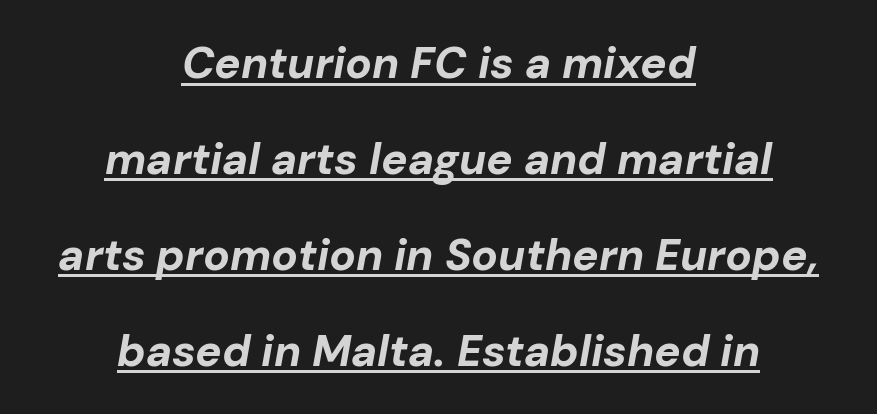
Style check: oblique. What stands out about the letter spacing? Nothing — it is the standard amount. The rendering uses a bold face; every stroke is thick and dark. These lines are centered, leaving both edges ragged. What's the leading like? Stretched, with rows far apart.
